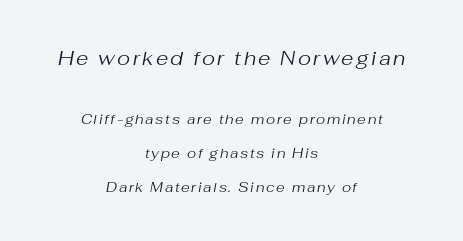
{"italic": "yes", "lean": "right", "slant_degrees": 10, "bold": "no", "underline": "no", "align": "center", "line_spacing": "loose", "line_spacing_ratio": 2.43, "larger_block": "first", "size_ratio": 1.43, "glyph_px": 20}
